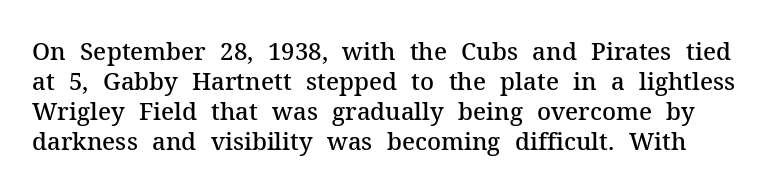
The image shows 24 px text type, upright; set normal line spacing (1.25x), normal letter spacing, not underlined.
